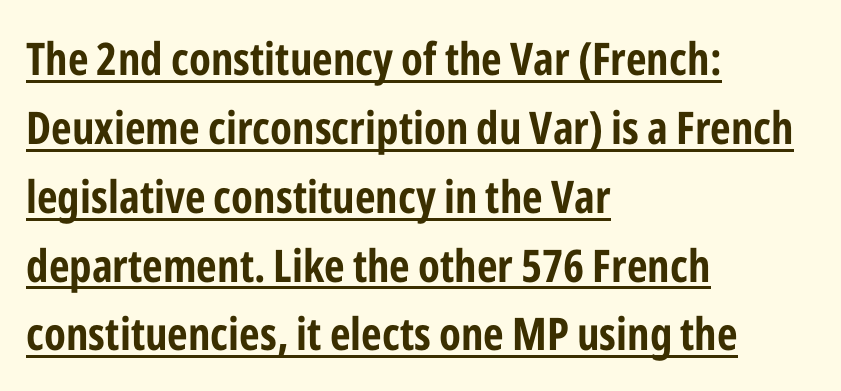
Q: Is the text bold? A: Yes.
Q: Is the text italic (slanted)? A: No, it is upright.
Q: Is the typeface a serif or a sans-serif typeface? A: Sans-serif.
Q: Is the text underlined? A: Yes.
Q: How is the paragraph aligned? A: Left-aligned.
Q: Is the spacing between letters normal or unusually wide? A: Normal.
Q: Is the spacing between lines tight, normal or loose? A: Normal.
Q: Width (condensed, normal, or wide)? A: Condensed.
Q: Stroke contrast? A: Low.
Q: x-height? A: Medium.
Q: Monospaced? A: No.
